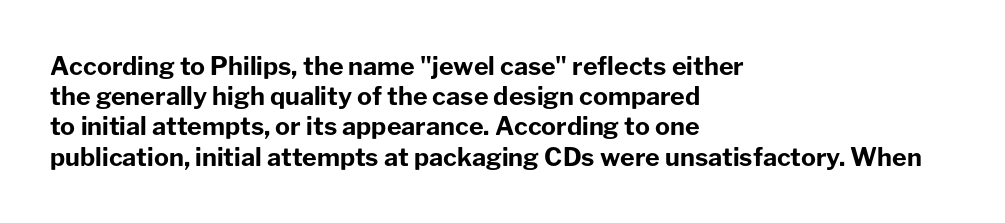
The passage shown is emphatically bold. The space directly below the letters is spotless. Tracking here is standard; glyphs follow each other at the usual distance. Where is the straight margin? On the left.
